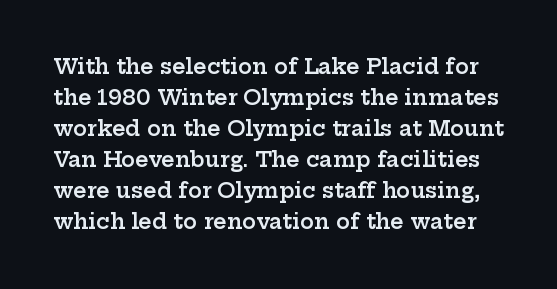
The image shows 21 px text type, upright; set normal line spacing (1.48x), normal letter spacing, not underlined.
